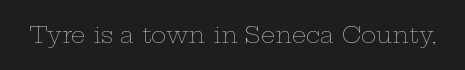
The type is set solid horizontally, with unmodified tracking. Words float on clear page, feet unadorned. A quiet, ordinary-to-light weight characterises the typeface. The type sits square on the baseline with zero lean.
